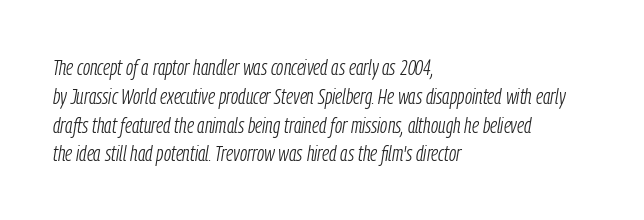
Q: Is the text bold? A: No.
Q: Is the text italic (slanted)? A: Yes, it leans right by about 9 degrees.
Q: Is the text underlined? A: No.
Q: How is the paragraph aligned? A: Left-aligned.
Q: Is the spacing between letters normal or unusually wide? A: Normal.
Q: Is the spacing between lines tight, normal or loose? A: Normal.
